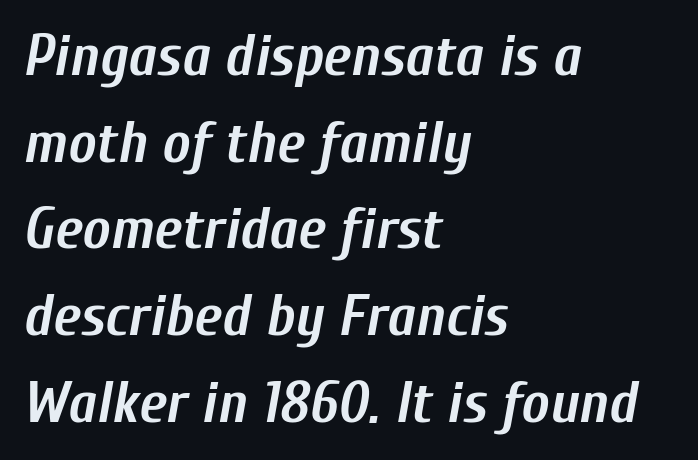
The type is set solid horizontally, with unmodified tracking. This sample keeps an unexceptional amount of space between lines. The lines in this sample share a left origin and differ only in where they stop. The passage shown is emphatically bold. The typography opts for an oblique posture over an upright one.
